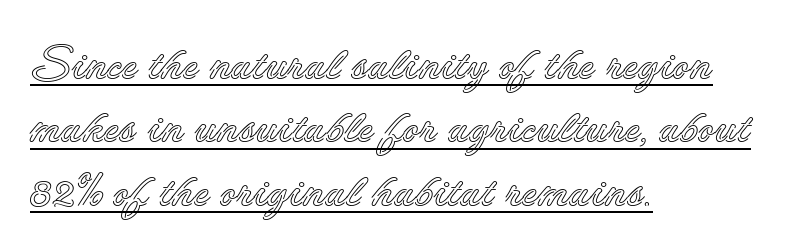
The image shows 46 px text type; set left-aligned, normal line spacing (1.38x), normal letter spacing, underlined; a small x-height.
